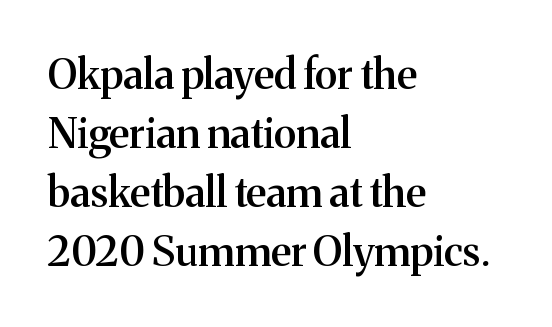
Q: Is the text bold? A: Semi-bold.
Q: Is the text italic (slanted)? A: No, it is upright.
Q: Is the typeface a serif or a sans-serif typeface? A: Serif.
Q: Is the text underlined? A: No.
Q: How is the paragraph aligned? A: Left-aligned.
Q: Is the spacing between letters normal or unusually wide? A: Normal.
Q: Is the spacing between lines tight, normal or loose? A: Normal.
Q: Width (condensed, normal, or wide)? A: Normal.
Q: Stroke contrast? A: Medium.
Q: x-height? A: Medium.
Q: Monospaced? A: No.
